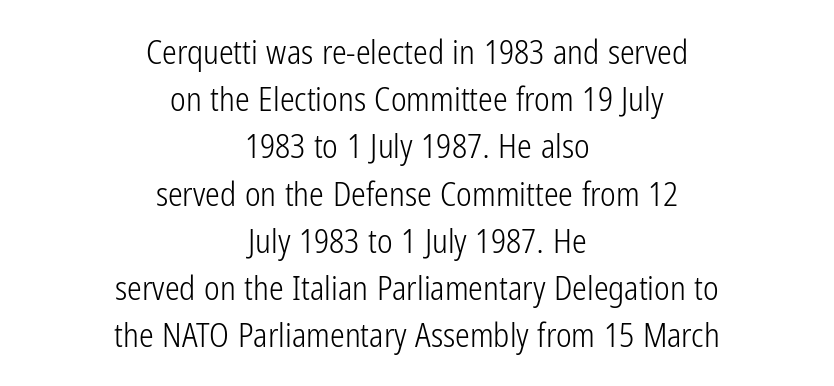
Q: Is the text bold? A: No.
Q: Is the text italic (slanted)? A: No, it is upright.
Q: Is the typeface a serif or a sans-serif typeface? A: Sans-serif.
Q: Is the text underlined? A: No.
Q: How is the paragraph aligned? A: Centered.
Q: Is the spacing between letters normal or unusually wide? A: Normal.
Q: Is the spacing between lines tight, normal or loose? A: Normal.
Q: Width (condensed, normal, or wide)? A: Condensed.
Q: Stroke contrast? A: Low.
Q: x-height? A: Medium.
Q: Monospaced? A: No.
